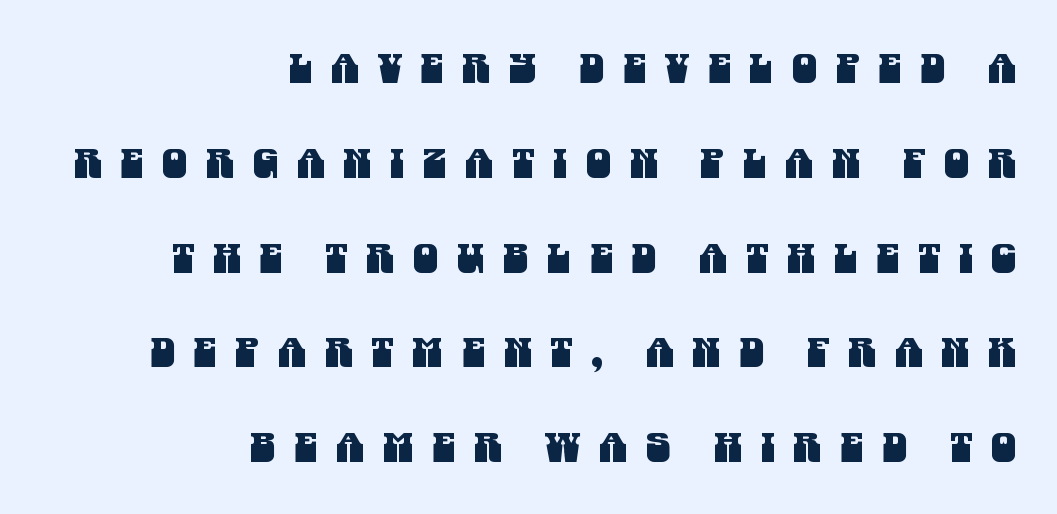
Q: Is the typeface a serif or a sans-serif typeface? A: Sans-serif.
Q: Is the text underlined? A: No.
Q: How is the paragraph aligned? A: Right-aligned.
Q: Is the spacing between letters normal or unusually wide? A: Unusually wide.
Q: Is the spacing between lines tight, normal or loose? A: Loose.
Q: Width (condensed, normal, or wide)? A: Condensed.
Q: Stroke contrast? A: Medium.
Q: x-height? A: Large.
Q: Monospaced? A: No.
